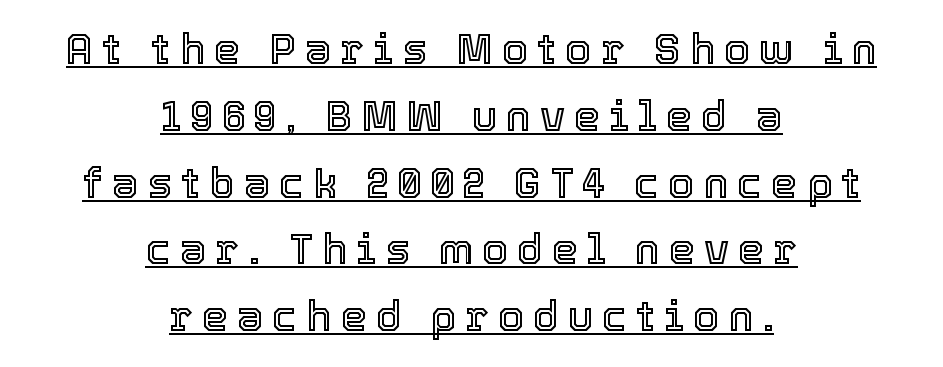
Q: Is the text italic (slanted)? A: No, it is upright.
Q: Is the text underlined? A: Yes.
Q: How is the paragraph aligned? A: Centered.
Q: Is the spacing between letters normal or unusually wide? A: Unusually wide.
Q: Is the spacing between lines tight, normal or loose? A: Normal.
Q: Width (condensed, normal, or wide)? A: Normal.
Q: x-height? A: Medium.
Q: Monospaced? A: No.
